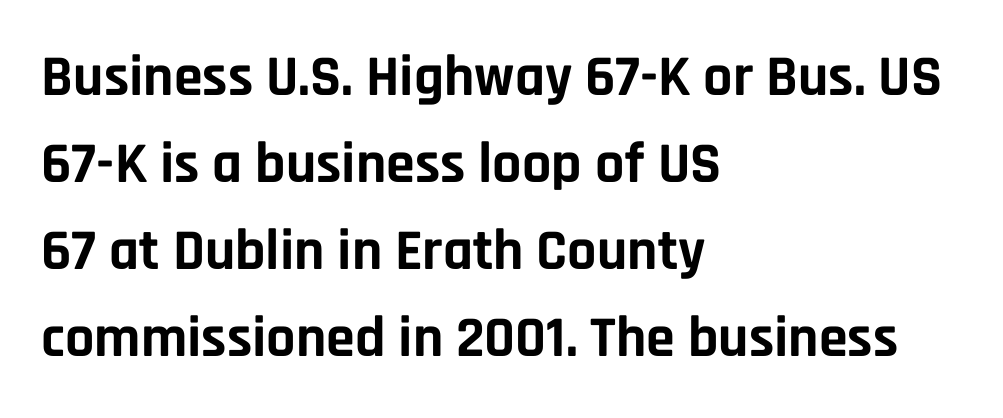
Q: Is the text bold? A: Yes.
Q: Is the text italic (slanted)? A: No, it is upright.
Q: Is the typeface a serif or a sans-serif typeface? A: Sans-serif.
Q: Is the text underlined? A: No.
Q: How is the paragraph aligned? A: Left-aligned.
Q: Is the spacing between letters normal or unusually wide? A: Normal.
Q: Is the spacing between lines tight, normal or loose? A: Normal.
Q: Width (condensed, normal, or wide)? A: Normal.
Q: Stroke contrast? A: Low.
Q: x-height? A: Large.
Q: Monospaced? A: No.
